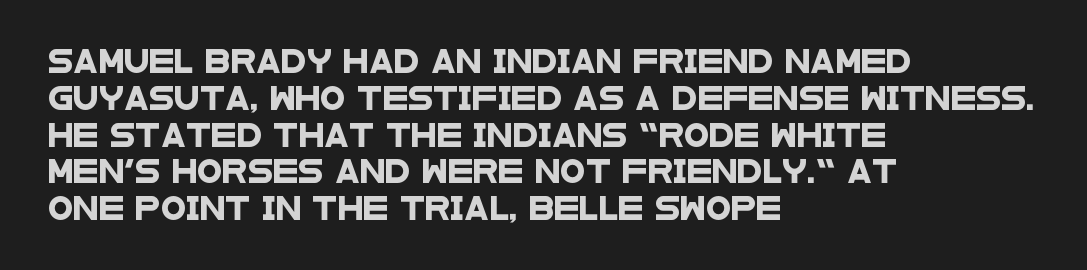
Q: Is the text underlined? A: No.
Q: How is the paragraph aligned? A: Left-aligned.
Q: Is the spacing between letters normal or unusually wide? A: Normal.
Q: Is the spacing between lines tight, normal or loose? A: Normal.
